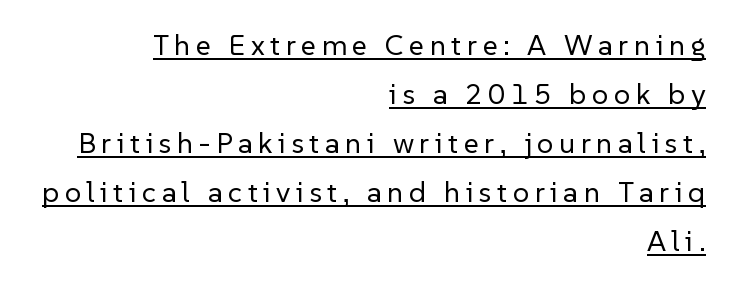
{"serif": "no", "italic": "no", "bold": "no", "weight": "regular", "width": "normal", "stroke_contrast": "low", "x_height": "medium", "monospaced": "no", "underline": "yes", "align": "right", "line_spacing": "normal", "line_spacing_ratio": 1.69, "glyph_px": 29}
